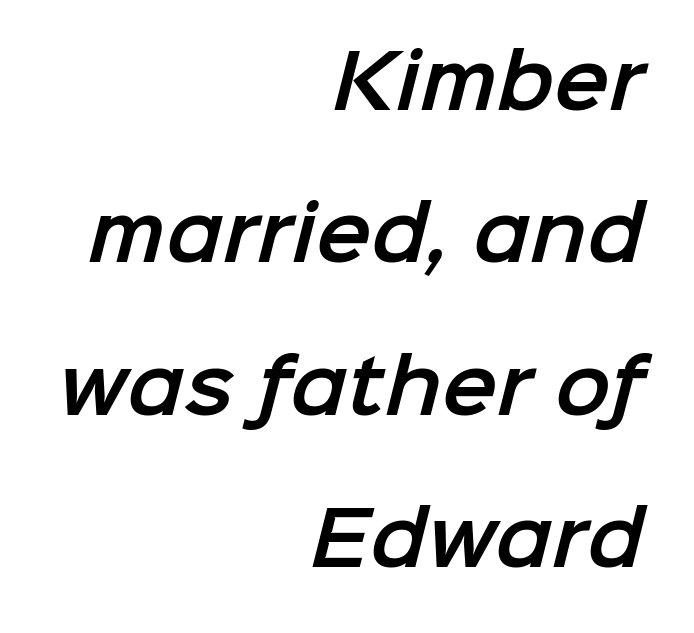
Q: Is the typeface a serif or a sans-serif typeface? A: Sans-serif.
Q: Is the text underlined? A: No.
Q: How is the paragraph aligned? A: Right-aligned.
Q: Is the spacing between letters normal or unusually wide? A: Normal.
Q: Is the spacing between lines tight, normal or loose? A: Loose.
Q: Width (condensed, normal, or wide)? A: Normal.
Q: Stroke contrast? A: Low.
Q: x-height? A: Medium.
Q: Monospaced? A: No.
